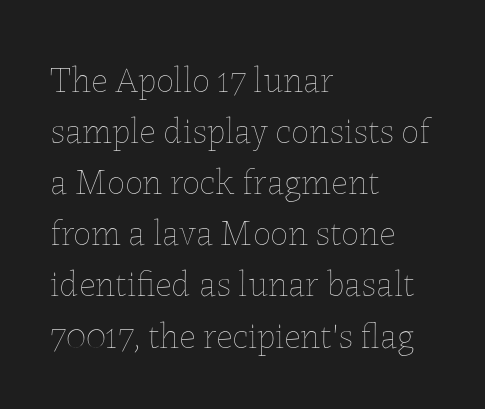
The image shows 36 px thin type, upright; set left-aligned, normal line spacing (1.42x), normal letter spacing, not underlined; low stroke contrast and a medium x-height.
